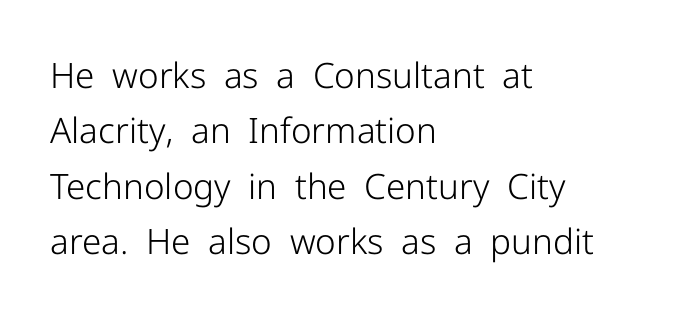
The image shows 35 px light sans-serif type, upright; set left-aligned, normal line spacing (1.58x), normal letter spacing, not underlined; low stroke contrast and a medium x-height.
